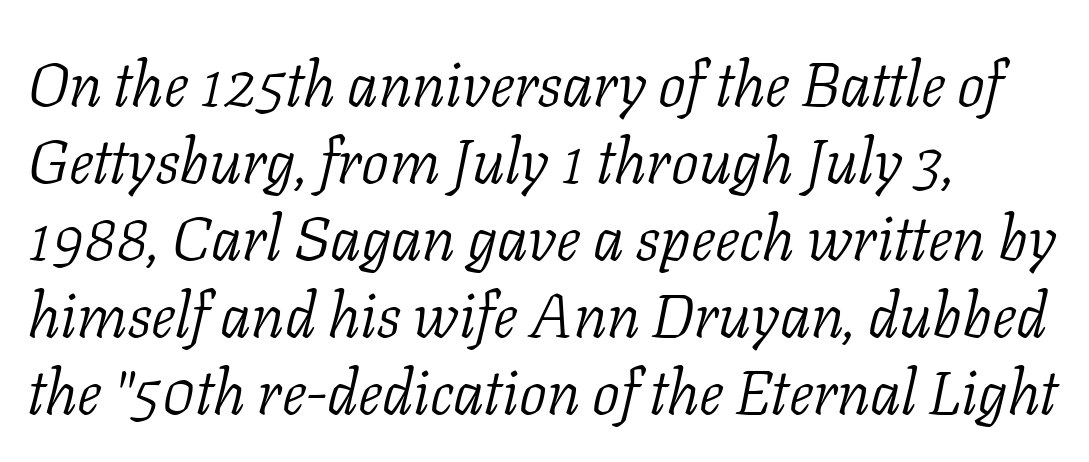
{"serif": "yes", "italic": "yes", "lean": "right", "slant_degrees": 11, "bold": "no", "weight": "light", "width": "normal", "stroke_contrast": "low", "x_height": "medium", "monospaced": "no", "underline": "no", "align": "left", "line_spacing_ratio": 1.24, "letter_spacing": "normal", "letter_spacing_em": 0.0, "glyph_px": 62}
